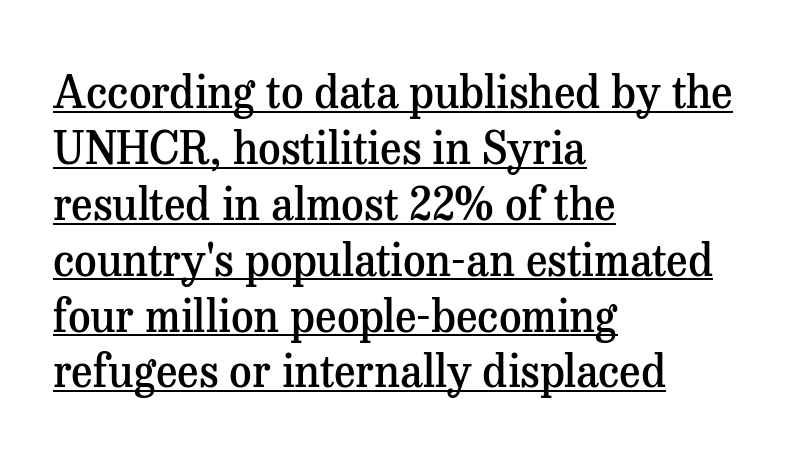
Q: Is the text bold? A: Semi-bold.
Q: Is the text italic (slanted)? A: No, it is upright.
Q: Is the typeface a serif or a sans-serif typeface? A: Serif.
Q: Is the text underlined? A: Yes.
Q: How is the paragraph aligned? A: Left-aligned.
Q: Is the spacing between letters normal or unusually wide? A: Normal.
Q: Is the spacing between lines tight, normal or loose? A: Normal.
Q: Width (condensed, normal, or wide)? A: Normal.
Q: Stroke contrast? A: Medium.
Q: x-height? A: Medium.
Q: Monospaced? A: No.
